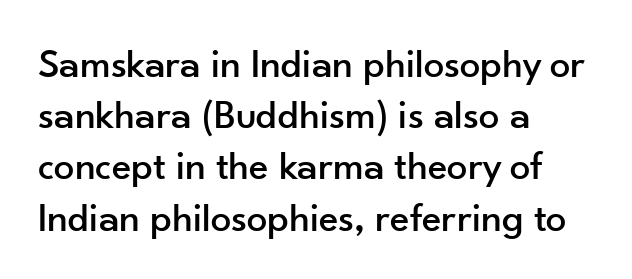
Q: Is the text italic (slanted)? A: No, it is upright.
Q: Is the typeface a serif or a sans-serif typeface? A: Sans-serif.
Q: Is the text underlined? A: No.
Q: How is the paragraph aligned? A: Left-aligned.
Q: Is the spacing between letters normal or unusually wide? A: Normal.
Q: Is the spacing between lines tight, normal or loose? A: Normal.
Q: Width (condensed, normal, or wide)? A: Normal.
Q: Stroke contrast? A: Low.
Q: x-height? A: Small.
Q: Monospaced? A: No.
